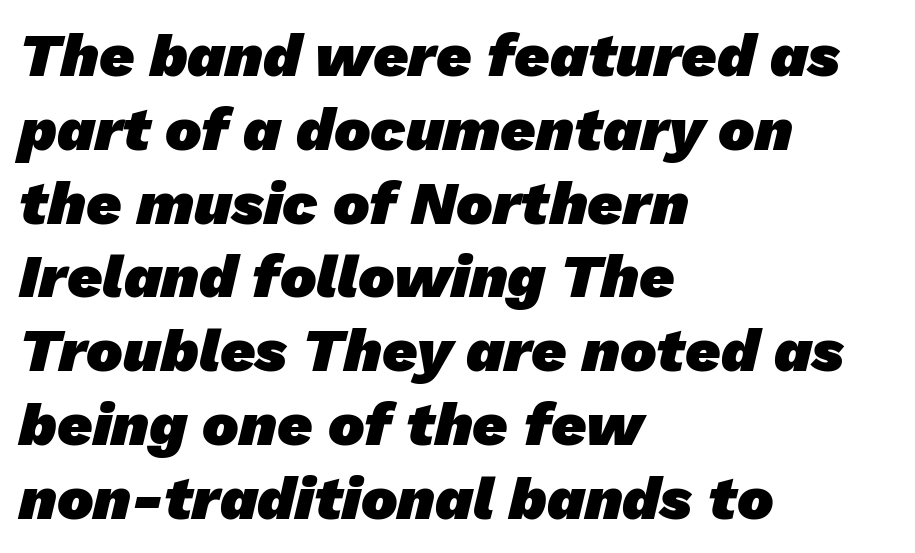
{"serif": "no", "bold": "yes", "weight": "heavy", "width": "normal", "stroke_contrast": "low", "x_height": "medium", "monospaced": "no", "underline": "no", "align": "left", "line_spacing_ratio": 1.21, "letter_spacing": "normal", "letter_spacing_em": 0.0, "glyph_px": 61}
